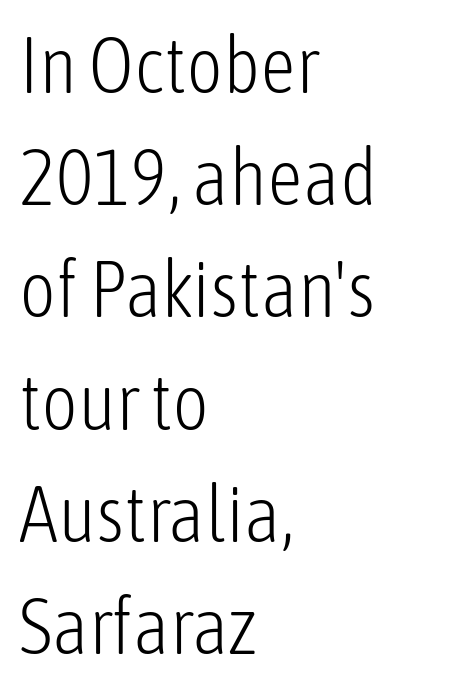
{"serif": "no", "italic": "no", "bold": "no", "weight": "light", "width": "condensed", "stroke_contrast": "low", "x_height": "medium", "monospaced": "no", "underline": "no", "align": "left", "line_spacing": "normal", "line_spacing_ratio": 1.42, "letter_spacing": "normal", "letter_spacing_em": 0.0, "glyph_px": 79}
